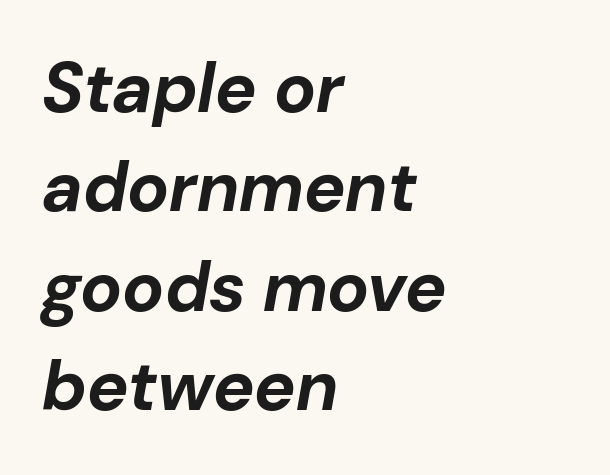
Q: Is the text bold? A: Yes.
Q: Is the text italic (slanted)? A: Yes, it leans right by about 10 degrees.
Q: Is the text underlined? A: No.
Q: How is the paragraph aligned? A: Left-aligned.
Q: Is the spacing between letters normal or unusually wide? A: Normal.
Q: Is the spacing between lines tight, normal or loose? A: Normal.
Q: Width (condensed, normal, or wide)? A: Normal.
Q: Stroke contrast? A: Low.
Q: x-height? A: Medium.
Q: Monospaced? A: No.
